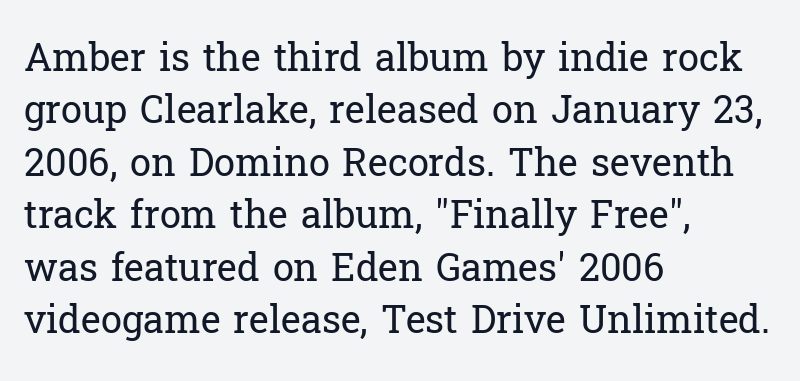
The image shows 38 px regular-weight serif type, upright; set left-aligned, normal line spacing (1.38x), normal letter spacing, not underlined; low stroke contrast and a medium x-height.
